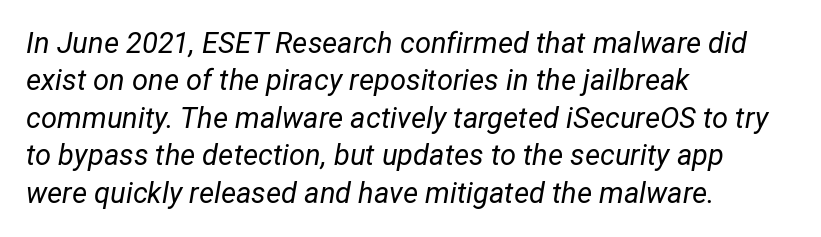
Compared with a typical body face, this is equally light or lighter still. Nobody drew a line under any word here. Tall strokes in this sample are angled rather than plumb. What stands out about the letter spacing? Nothing — it is the standard amount. Character widths vary here, with narrow letters taking less room than wide ones.
